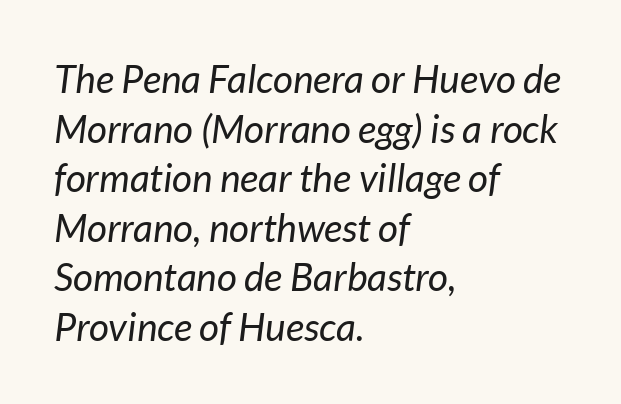
The image shows 39 px regular-weight type, italic (leaning right); set left-aligned, normal line spacing (1.27x), normal letter spacing, not underlined; low stroke contrast and a medium x-height.
